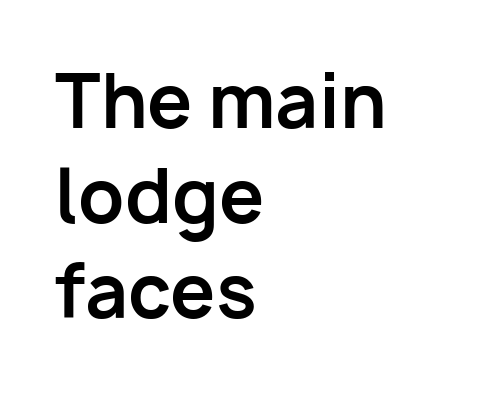
Q: Is the text bold? A: Yes.
Q: Is the text italic (slanted)? A: No, it is upright.
Q: Is the typeface a serif or a sans-serif typeface? A: Sans-serif.
Q: Is the text underlined? A: No.
Q: How is the paragraph aligned? A: Left-aligned.
Q: Is the spacing between letters normal or unusually wide? A: Normal.
Q: Is the spacing between lines tight, normal or loose? A: Normal.
Q: Width (condensed, normal, or wide)? A: Normal.
Q: Stroke contrast? A: Low.
Q: x-height? A: Medium.
Q: Monospaced? A: No.
